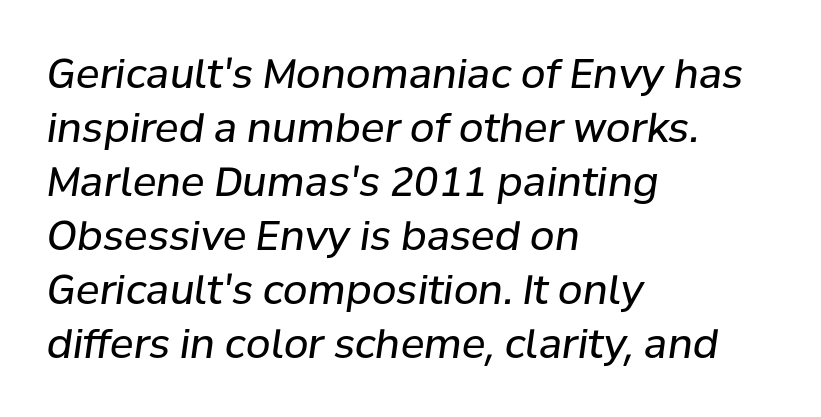
The passage shown is typed in a proportional face where columns would drift. Regarding leading, the lines here are spaced in the standard way. The passage is arranged the way most books set body copy — flush left. This rendering leaves character spacing at its baseline value.
